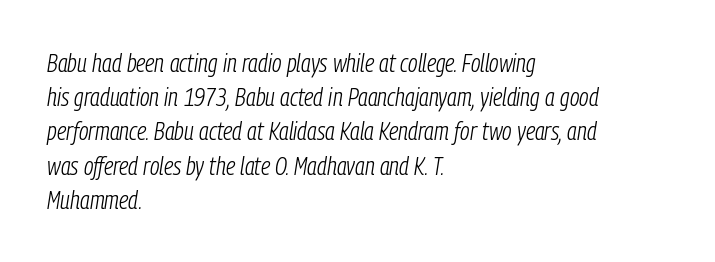
The line-height multiplier appears to be the usual default. The specimen omits any rule beneath the text block's lines. These glyphs show unthickened strokes, regular width or finer. The compositor pushed each line to the left boundary. The text carries the slant typical of an italic or oblique font. These lines keep a tight, regular rhythm from letter to letter.
